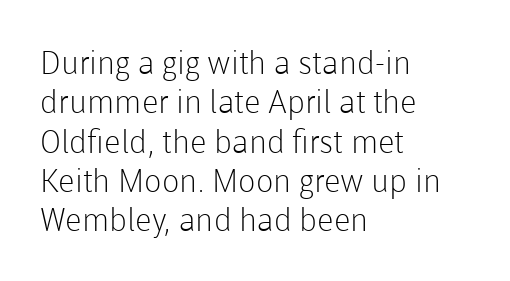
This is sans-serif lettering, the kind often seen on screens and signage. A typesetter would call this proportional, since set widths differ per character. If you drew a ruler down the left edge, every line would touch it. Unmarked baselines from the first word to the last.
